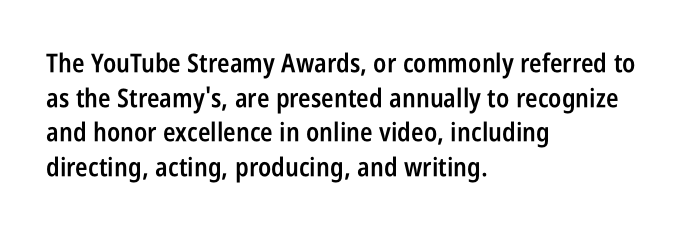
The glyphs have the mass of a demibold cut, below bold. Is the letter spacing exaggerated? No — it looks like the ordinary default. Which margin do the lines hug? The left one — the right edge is uneven. The rows are spaced the way most documents space them. Style check: upright. Has an underline been added? It has not.
